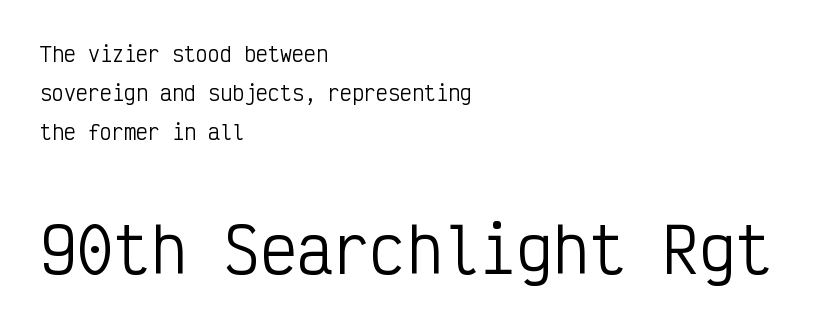
{"serif": "no", "italic": "no", "bold": "no", "weight": "regular", "width": "condensed", "stroke_contrast": "low", "x_height": "medium", "monospaced": "yes", "underline": "no", "align": "left", "line_spacing": "loose", "line_spacing_ratio": 1.95, "letter_spacing": "normal", "letter_spacing_em": 0.0, "larger_block": "second", "size_ratio": 3.05, "glyph_px": 61}
